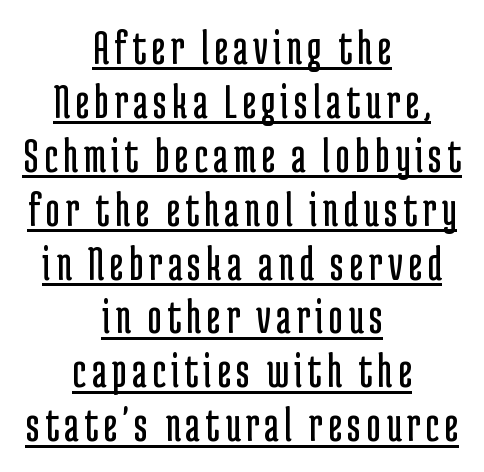
The paragraph shown floats in the horizontal middle. The rendered words wear a rule along their underside. The passage shown is typeset with a sans-serif family. Is there much room between lines? No — they nearly touch. Tall strokes in this sample are plumb rather than angled. These lines are rendered in a variable-pitch font.
